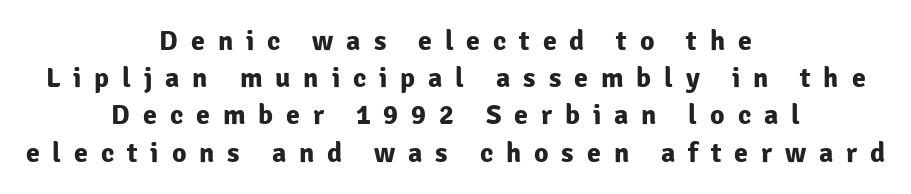
{"serif": "no", "italic": "no", "bold": "yes", "weight": "bold", "width": "normal", "stroke_contrast": "low", "x_height": "medium", "monospaced": "no", "underline": "no", "align": "center", "line_spacing": "normal", "line_spacing_ratio": 1.33, "letter_spacing": "wide", "letter_spacing_em": 0.46, "glyph_px": 28}
